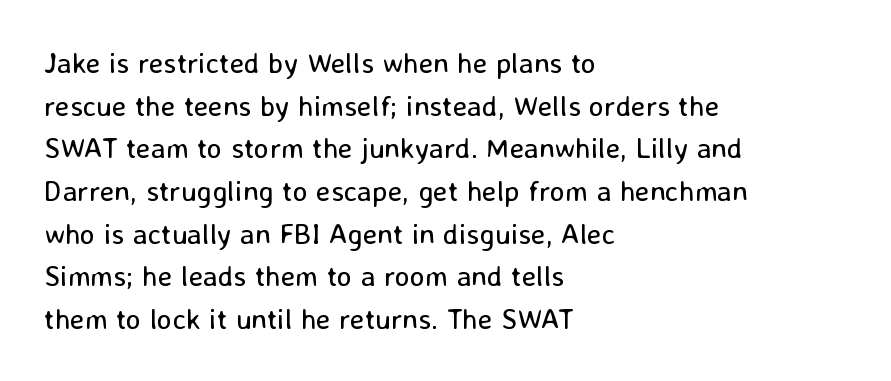
{"serif": "no", "italic": "no", "bold": "no", "weight": "regular", "width": "normal", "stroke_contrast": "low", "x_height": "medium", "monospaced": "no", "underline": "no", "align": "left", "line_spacing": "normal", "line_spacing_ratio": 1.47, "letter_spacing": "normal", "letter_spacing_em": 0.0, "glyph_px": 29}
